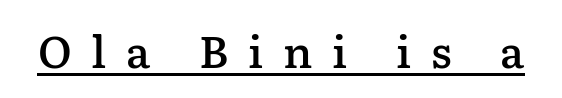
I'd call this a serif setting — the letters wear small feet. Look at the stroke-to-counter ratio: somewhat heavy, a semibold. In terms of posture, this sample is upright. Letter spacing: wide. These characters rest on top of a visible drawn line.
